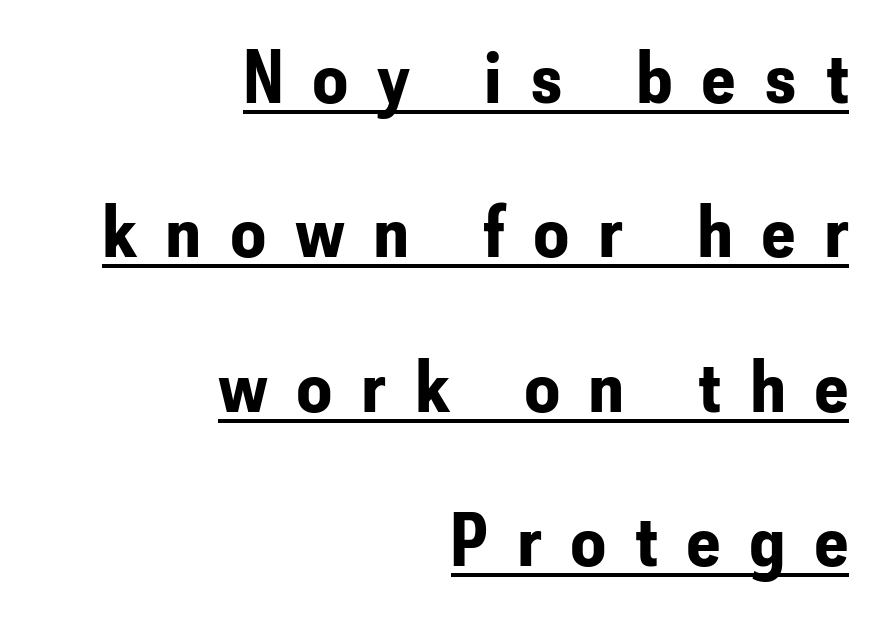
{"serif": "no", "italic": "no", "bold": "yes", "weight": "bold", "width": "condensed", "stroke_contrast": "low", "x_height": "small", "monospaced": "no", "underline": "yes", "align": "right", "line_spacing": "loose", "line_spacing_ratio": 2.03, "letter_spacing": "wide", "letter_spacing_em": 0.4, "glyph_px": 76}
